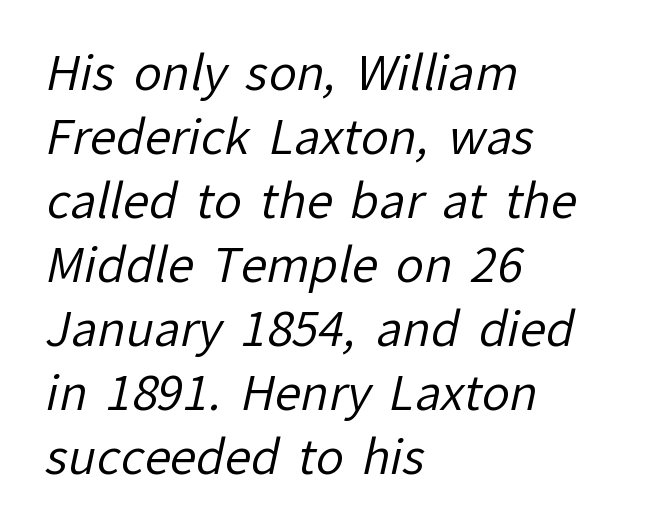
The zone under the glyphs is completely vacant. Words appear dense and cohesive because spacing is normal. The vertical gap from one line to the next is medium. All the whitespace from short lines collects on the right.
